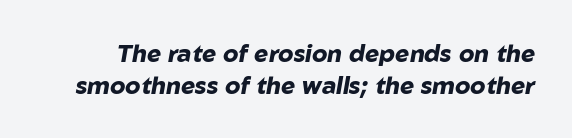
{"italic": "yes", "lean": "right", "slant_degrees": 10, "bold": "yes", "underline": "no", "line_spacing": "normal", "line_spacing_ratio": 1.34, "letter_spacing": "normal", "letter_spacing_em": 0.0, "glyph_px": 24}
